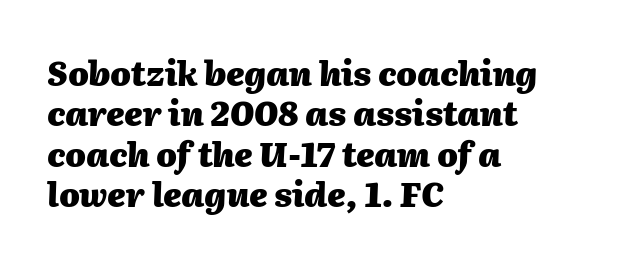
The image shows 33 px heavy type, italic (leaning right); set left-aligned, line spacing 1.22x, normal letter spacing, not underlined; medium stroke contrast and a medium x-height.
